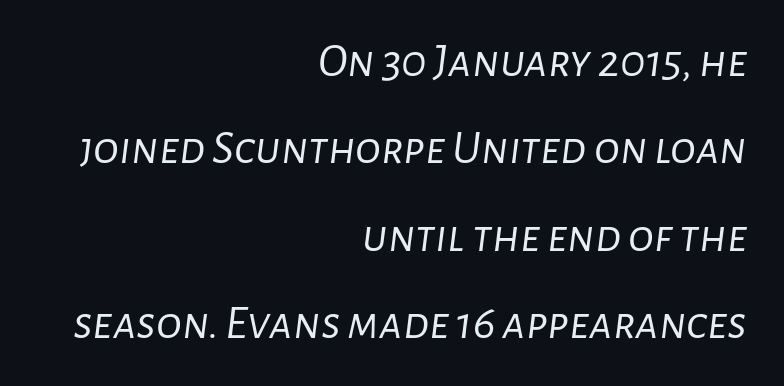
Q: Is the text bold? A: No.
Q: Is the text italic (slanted)? A: Yes, it leans right by about 7 degrees.
Q: Is the text underlined? A: No.
Q: How is the paragraph aligned? A: Right-aligned.
Q: Is the spacing between letters normal or unusually wide? A: Normal.
Q: Width (condensed, normal, or wide)? A: Normal.
Q: Stroke contrast? A: Low.
Q: x-height? A: Medium.
Q: Monospaced? A: No.
